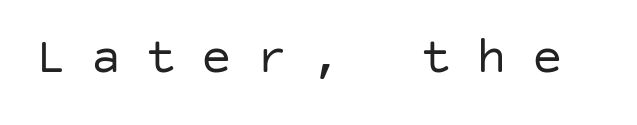
Students, note that the glyphs here are deliberately spaced far apart. A light-to-regular cut is what we see here. Tall strokes in this sample are plumb rather than angled. Descenders are the only things crossing below the line.
